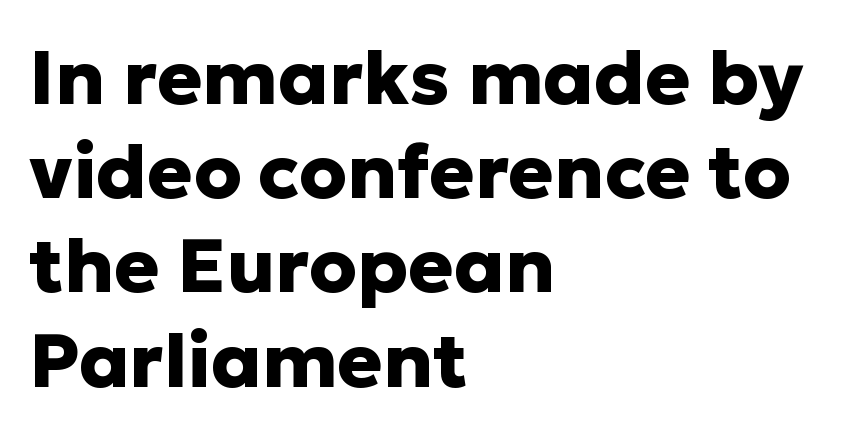
{"serif": "no", "italic": "no", "bold": "yes", "weight": "heavy", "width": "normal", "stroke_contrast": "low", "x_height": "medium", "monospaced": "no", "underline": "no", "align": "left", "line_spacing_ratio": 1.24, "letter_spacing": "normal", "letter_spacing_em": 0.0, "glyph_px": 76}
